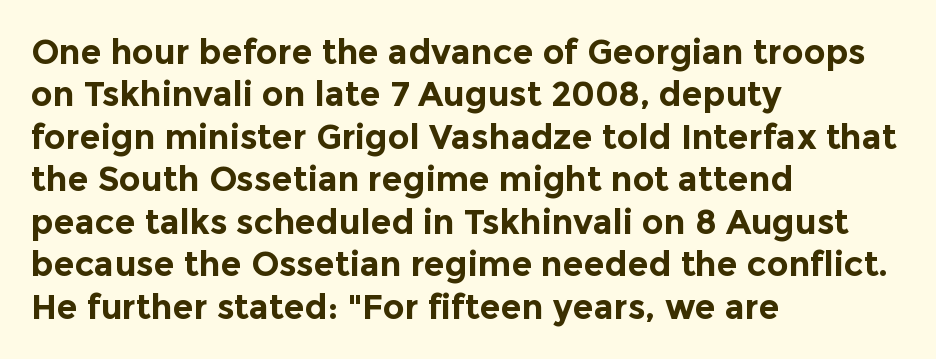
The image shows 34 px bold sans-serif type, upright; set left-aligned, normal line spacing (1.25x), normal letter spacing, not underlined; a medium x-height.
